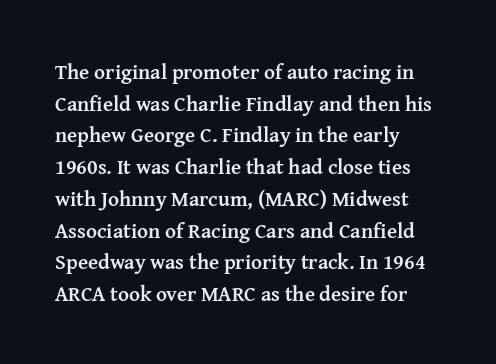
Q: Is the text bold? A: Yes.
Q: Is the text italic (slanted)? A: No, it is upright.
Q: Is the text underlined? A: No.
Q: How is the paragraph aligned? A: Left-aligned.
Q: Is the spacing between letters normal or unusually wide? A: Normal.
Q: Is the spacing between lines tight, normal or loose? A: Normal.
